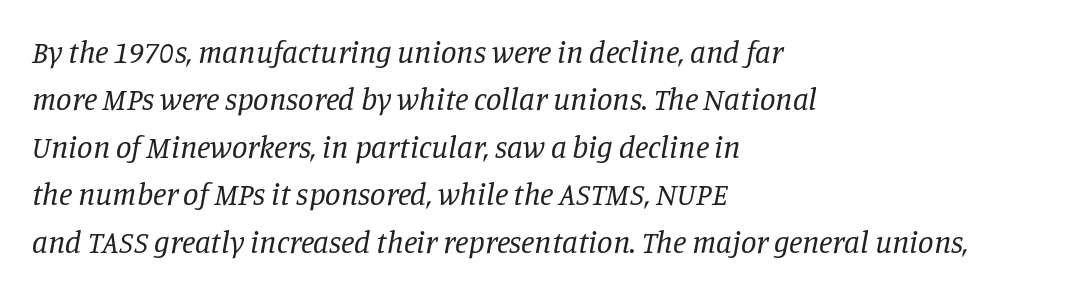
{"serif": "yes", "italic": "yes", "lean": "right", "slant_degrees": 11, "bold": "no", "weight": "regular", "width": "normal", "stroke_contrast": "low", "x_height": "large", "monospaced": "no", "underline": "no", "align": "left", "line_spacing": "normal", "line_spacing_ratio": 1.53, "letter_spacing": "normal", "letter_spacing_em": 0.0, "glyph_px": 31}
